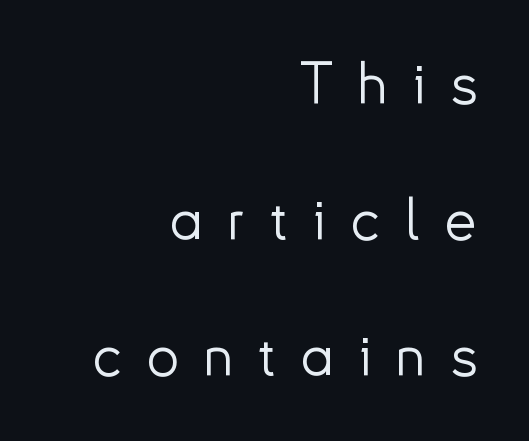
{"serif": "no", "italic": "no", "bold": "no", "weight": "light", "width": "normal", "stroke_contrast": "low", "x_height": "small", "monospaced": "no", "underline": "no", "align": "right", "line_spacing": "loose", "line_spacing_ratio": 2.39, "letter_spacing": "wide", "letter_spacing_em": 0.44, "glyph_px": 57}
